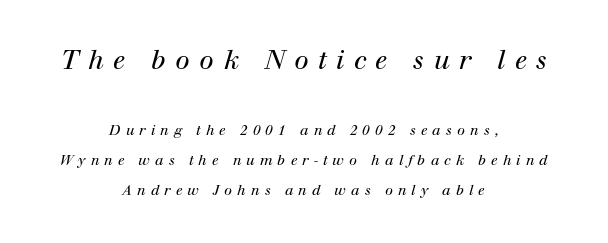
The image shows 26 px text type, italic (leaning right); set centered, loose line spacing (2.15x), unusually wide letter spacing (+0.36 em), not underlined; the first (top) block is 1.86x larger.
